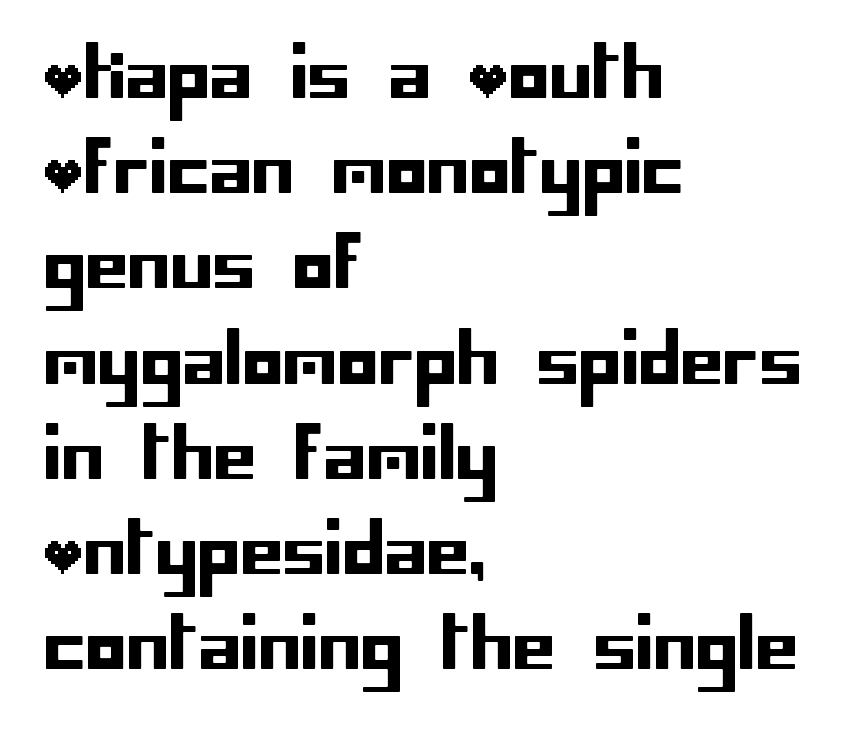
{"serif": "no", "italic": "no", "width": "normal", "stroke_contrast": "low", "x_height": "large", "underline": "no", "align": "left", "line_spacing": "normal", "line_spacing_ratio": 1.4, "letter_spacing": "normal", "letter_spacing_em": 0.0, "glyph_px": 68}
